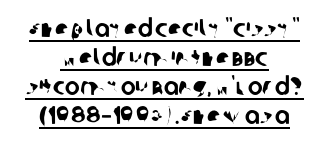
Compared with a flush-left layout, this one balances lines on the center instead. Beneath each row of characters lies a ruled line. No extra tracking has been applied to these lines.
